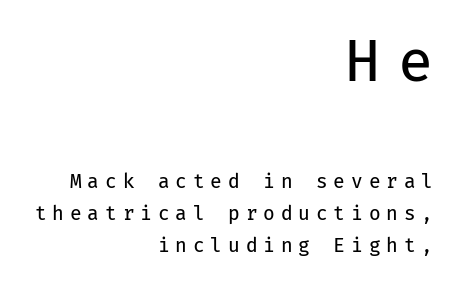
{"serif": "no", "italic": "no", "bold": "no", "weight": "regular", "width": "normal", "stroke_contrast": "low", "x_height": "medium", "monospaced": "yes", "underline": "no", "align": "right", "line_spacing": "normal", "line_spacing_ratio": 1.69, "letter_spacing": "wide", "letter_spacing_em": 0.31, "larger_block": "first", "size_ratio": 3.0, "glyph_px": 57}
